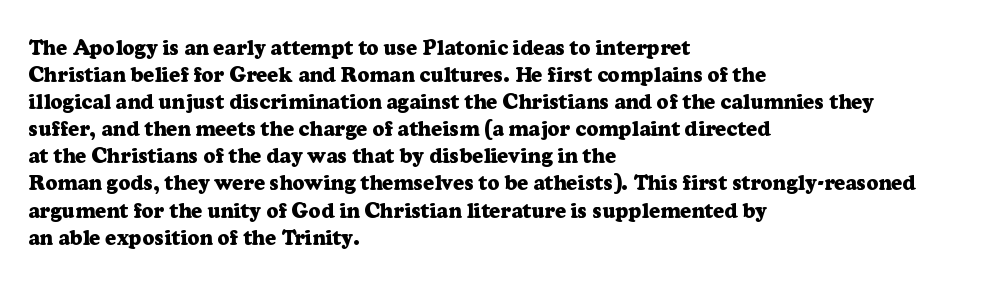
The space directly below the letters is spotless. In terms of leading, this rendering sits right in the middle. Notice how the stems are strictly vertical — no italics here. Honestly, the letter spacing is just normal — you wouldn't notice it. Typesetter's note: full bold, strokes at maximum text heaviness.
